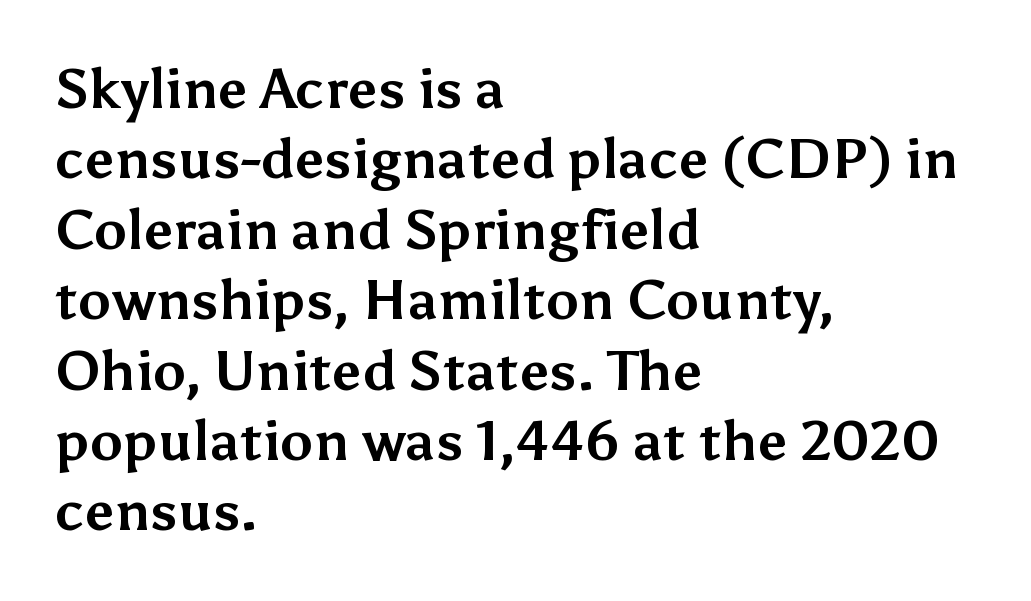
The image shows 55 px bold sans-serif type, upright; set left-aligned, normal line spacing (1.28x), normal letter spacing, not underlined; medium stroke contrast and a medium x-height.
